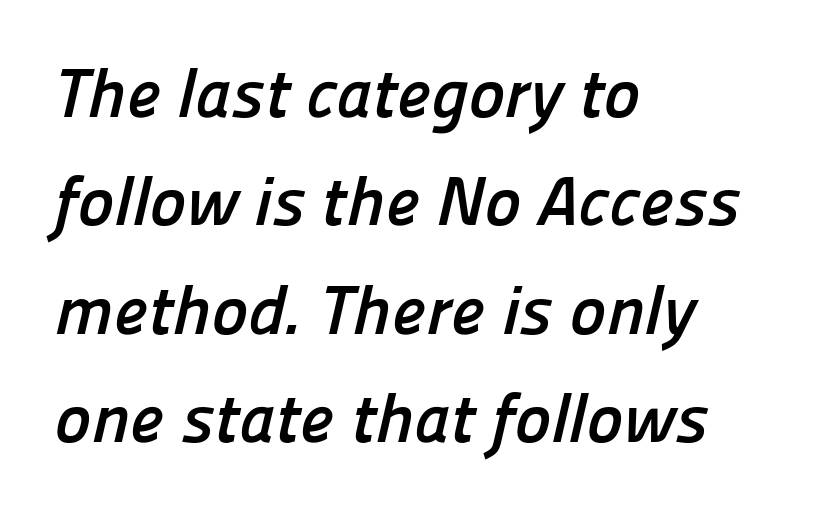
Q: Is the text bold? A: Yes.
Q: Is the typeface a serif or a sans-serif typeface? A: Sans-serif.
Q: Is the text underlined? A: No.
Q: How is the paragraph aligned? A: Left-aligned.
Q: Is the spacing between letters normal or unusually wide? A: Normal.
Q: Is the spacing between lines tight, normal or loose? A: Normal.
Q: Width (condensed, normal, or wide)? A: Normal.
Q: Stroke contrast? A: Low.
Q: x-height? A: Medium.
Q: Monospaced? A: No.
